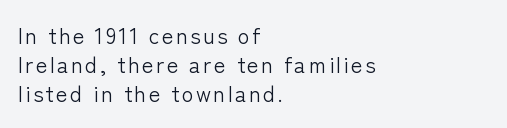
This sample keeps an unexceptional amount of space between lines. Is there any slant? The stems are plumb. The letterforms sit at book weight or below. Any mark beneath the type? The region is blank. The paragraph has a hard left edge and a soft right edge.
